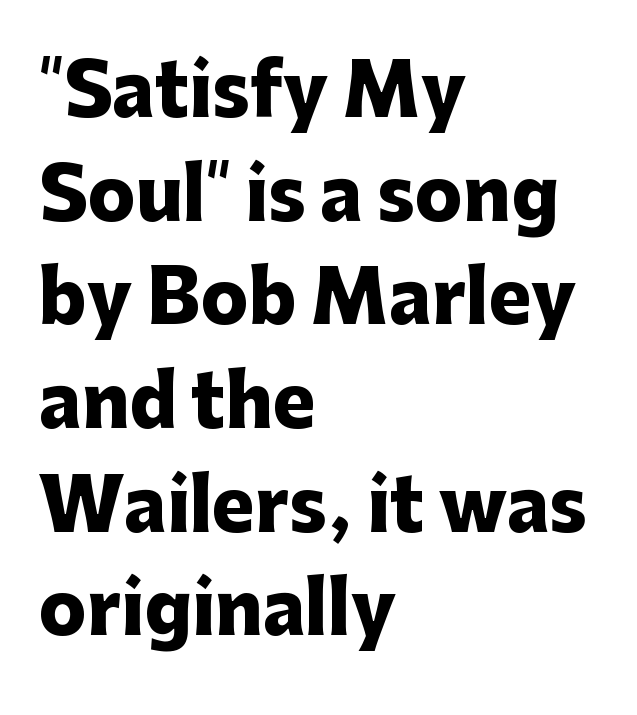
The image shows 71 px heavy sans-serif type, upright; set left-aligned, normal line spacing (1.46x), normal letter spacing, not underlined; low stroke contrast and a medium x-height.
